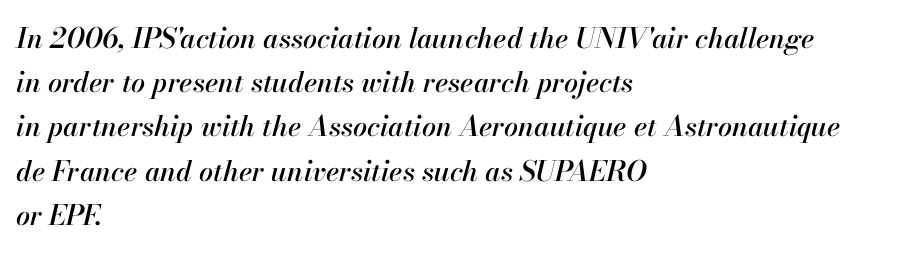
Q: Is the text italic (slanted)? A: Yes, it leans right by about 13 degrees.
Q: Is the text underlined? A: No.
Q: How is the paragraph aligned? A: Left-aligned.
Q: Is the spacing between letters normal or unusually wide? A: Normal.
Q: Is the spacing between lines tight, normal or loose? A: Normal.
Q: Width (condensed, normal, or wide)? A: Normal.
Q: Stroke contrast? A: High.
Q: x-height? A: Small.
Q: Monospaced? A: No.
